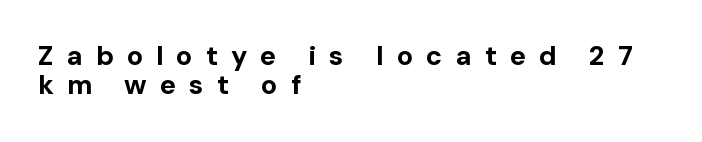
The image shows 27 px bold type, upright; set left-aligned, tight line spacing (1.09x), unusually wide letter spacing (+0.48 em), not underlined.
